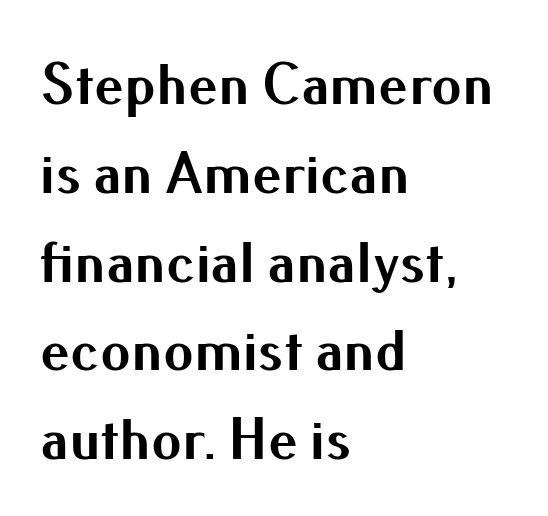
The image shows 60 px bold sans-serif type, upright; set left-aligned, normal line spacing (1.48x), normal letter spacing, not underlined; medium stroke contrast and a small x-height.
